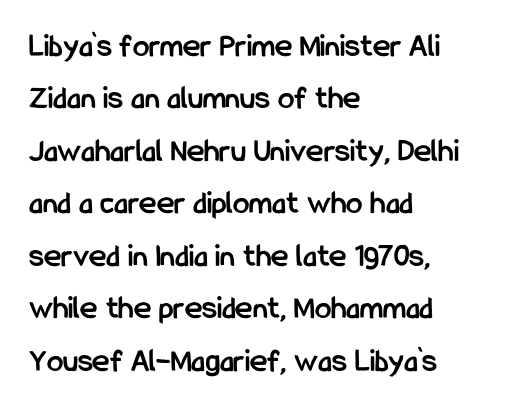
Q: Is the text bold? A: Yes.
Q: Is the text italic (slanted)? A: No, it is upright.
Q: Is the typeface a serif or a sans-serif typeface? A: Sans-serif.
Q: Is the text underlined? A: No.
Q: How is the paragraph aligned? A: Left-aligned.
Q: Is the spacing between letters normal or unusually wide? A: Normal.
Q: Is the spacing between lines tight, normal or loose? A: Normal.
Q: Width (condensed, normal, or wide)? A: Condensed.
Q: Stroke contrast? A: Low.
Q: x-height? A: Medium.
Q: Monospaced? A: No.
